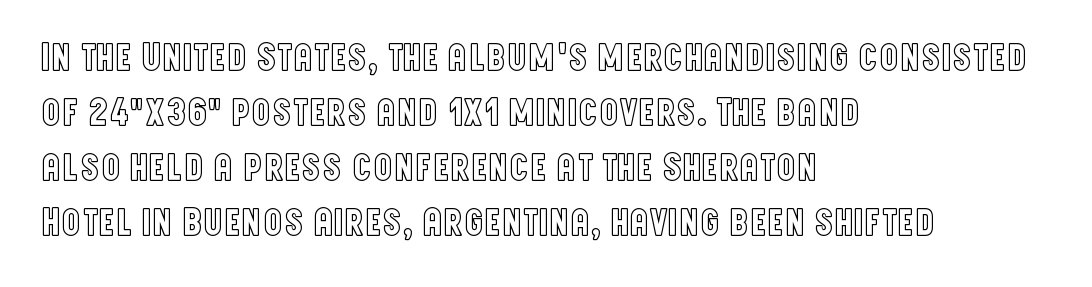
{"italic": "no", "width": "condensed", "x_height": "large", "monospaced": "no", "underline": "no", "align": "left", "line_spacing": "normal", "line_spacing_ratio": 1.41, "letter_spacing": "normal", "letter_spacing_em": 0.0, "glyph_px": 39}
